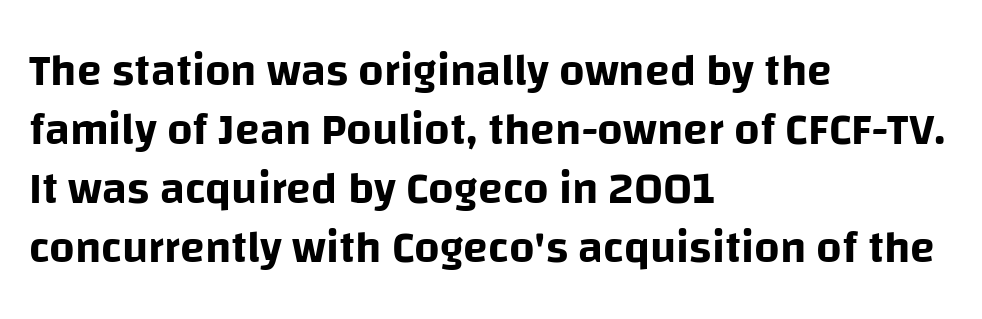
{"serif": "no", "italic": "no", "width": "normal", "stroke_contrast": "low", "x_height": "large", "monospaced": "no", "underline": "no", "align": "left", "line_spacing": "normal", "line_spacing_ratio": 1.31, "letter_spacing": "normal", "letter_spacing_em": 0.0, "glyph_px": 45}
